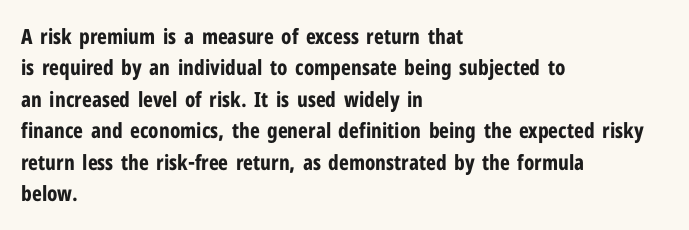
Set as a true bold cut, around the 700 mark. You can tell it's not italic because the verticals are truly vertical. Horizontally, the lines are justified to the leading edge only. Evenly set lines give the paragraph a standard silhouette. Just letters on the line, the space beneath them empty. Compared with typical body copy, the letter spacing here is the same.
